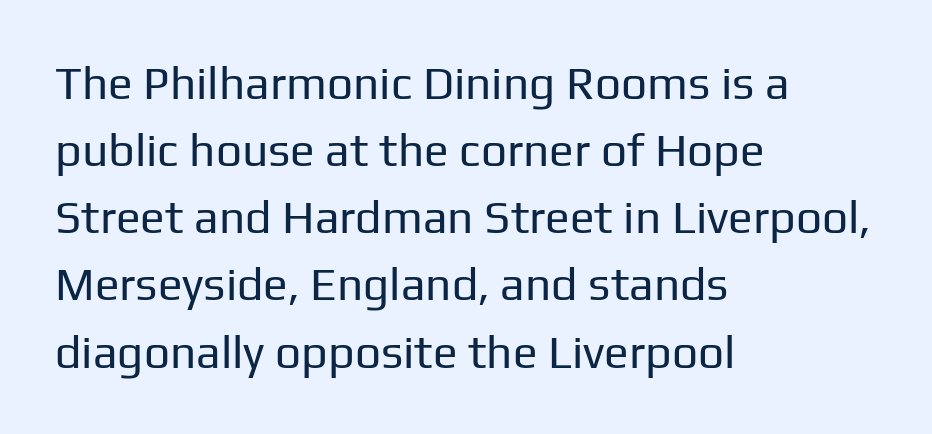
In terms of letterspacing, this is plain default setting. The rendering uses natural spacing where letterforms have individual widths. Summary of weight: not heavy and not bold. Each letter's strokes conclude bluntly, with no projecting serifs.
